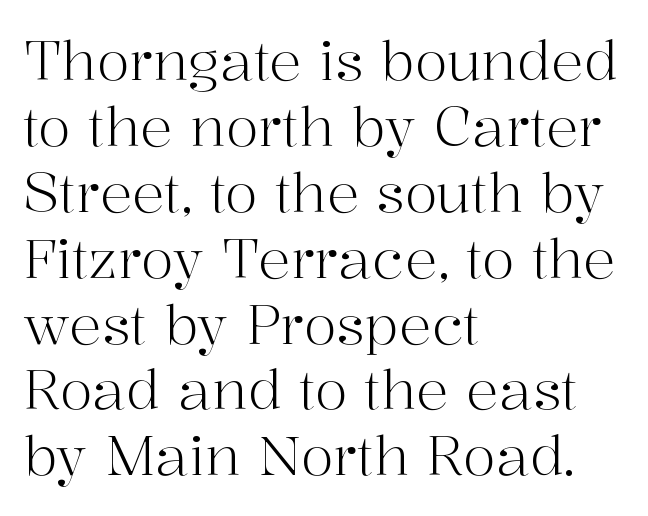
A classic flush-left, rag-right setting is used for this passage. Typographically, this falls in the serif category. Every character sits straight up, as roman type does. Type without underlining.
